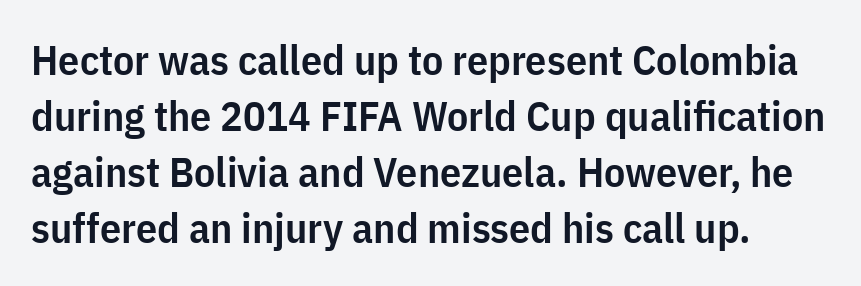
{"serif": "no", "italic": "no", "bold": "semi", "weight": "semibold", "width": "condensed", "stroke_contrast": "low", "x_height": "medium", "monospaced": "no", "underline": "no", "line_spacing": "normal", "line_spacing_ratio": 1.33, "letter_spacing": "normal", "letter_spacing_em": 0.0, "glyph_px": 42}
